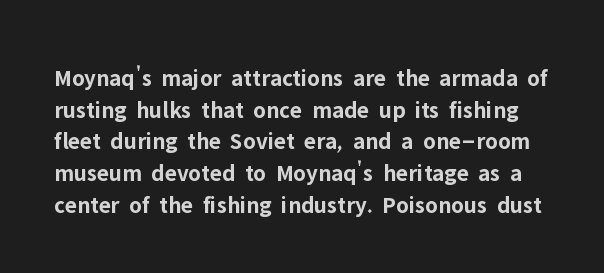
The image shows 24 px bold type, upright; set normal line spacing (1.32x), normal letter spacing, not underlined.
